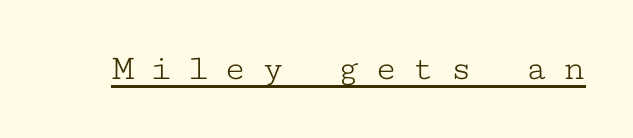
The image shows 37 px light, wide serif type, upright, monospaced; set unusually wide letter spacing (+0.41 em), underlined; low stroke contrast and a medium x-height.
